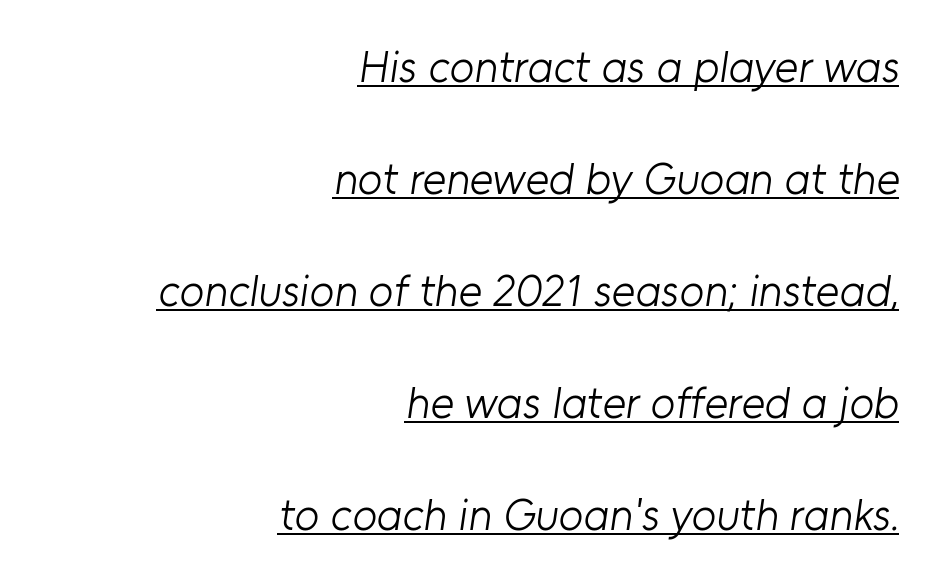
The image shows 45 px light sans-serif type; set right-aligned, loose line spacing (2.49x), normal letter spacing, underlined; low stroke contrast and a medium x-height.
